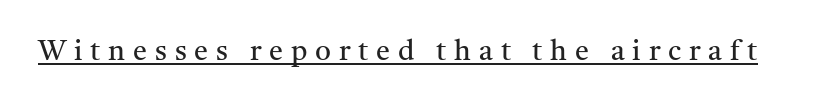
{"serif": "yes", "italic": "no", "bold": "no", "weight": "regular", "width": "normal", "stroke_contrast": "medium", "x_height": "medium", "monospaced": "no", "underline": "yes", "letter_spacing": "wide", "letter_spacing_em": 0.28, "glyph_px": 28}
